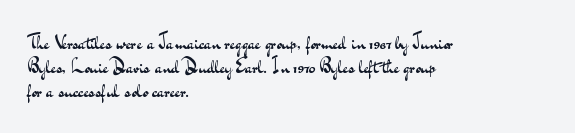
{"bold": "no", "underline": "no", "align": "left", "line_spacing_ratio": 1.21, "letter_spacing": "normal", "letter_spacing_em": 0.0, "glyph_px": 20}
